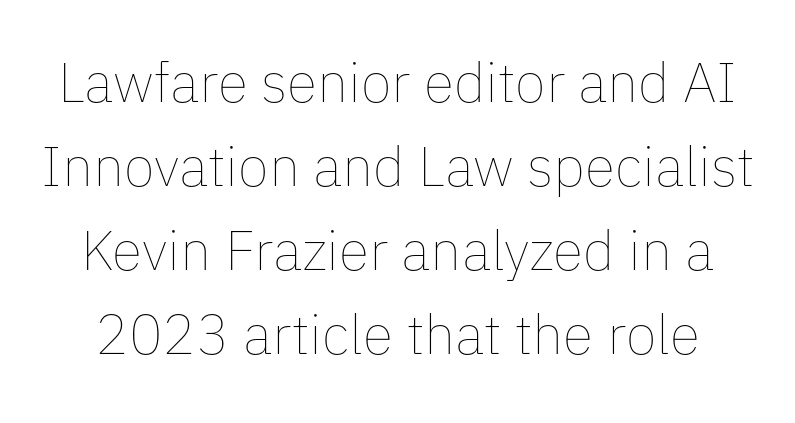
Tall strokes in this sample are plumb rather than angled. Proportional: the letters do not fall into vertical columns. Rows of type keep a routine distance in the vertical direction. This reads as an unemphasized weight, regular at the heaviest. The horizontal fit of the characters is conventional and even.
